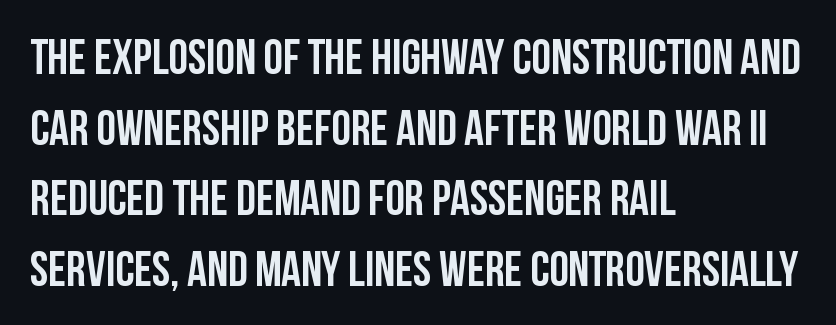
The zone under the glyphs is completely vacant. The rendering uses natural spacing where letterforms have individual widths. The space between consecutive lines is moderate. Nope, not italic — everything's standing straight. The glyphs have the mass of a bold cut. The lines are quadded left.
